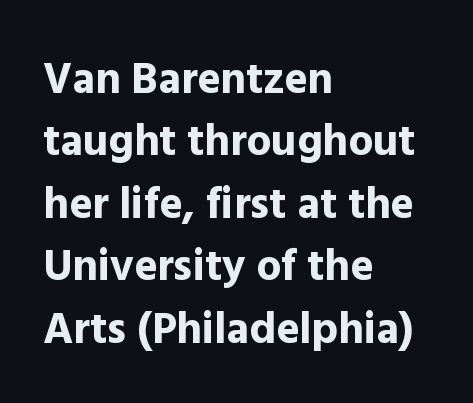
One glance says typical: line gaps are just what's usual. You could not count columns in this text — the font is proportionally spaced. Regarding serifs, this sample does without them. Clear beneath every line of the passage.
